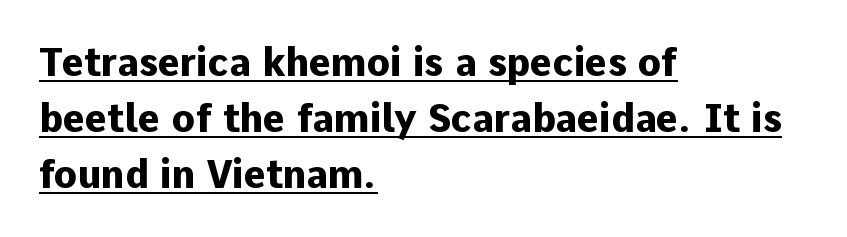
Q: Is the text bold? A: Yes.
Q: Is the text italic (slanted)? A: No, it is upright.
Q: Is the typeface a serif or a sans-serif typeface? A: Sans-serif.
Q: Is the text underlined? A: Yes.
Q: How is the paragraph aligned? A: Left-aligned.
Q: Is the spacing between letters normal or unusually wide? A: Normal.
Q: Is the spacing between lines tight, normal or loose? A: Normal.
Q: Width (condensed, normal, or wide)? A: Normal.
Q: Stroke contrast? A: Low.
Q: x-height? A: Medium.
Q: Monospaced? A: No.
